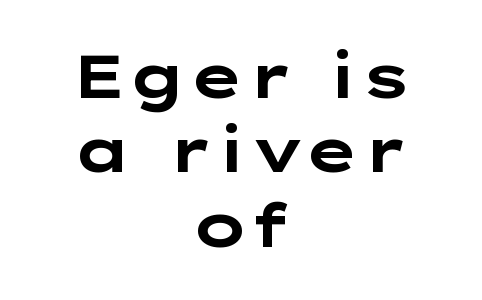
{"serif": "no", "italic": "no", "bold": "yes", "weight": "bold", "width": "wide", "stroke_contrast": "low", "x_height": "medium", "underline": "no", "align": "center", "line_spacing_ratio": 1.24, "letter_spacing": "normal", "letter_spacing_em": 0.0, "glyph_px": 60}
